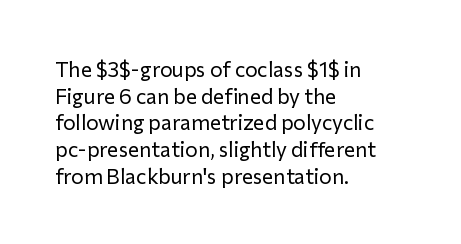
Summary of weight: not heavy and not bold. The vertical gap from one line to the next is medium. The type is set solid horizontally, with unmodified tracking. No italicization has been applied; the sample stays upright. The paragraph shown leans on its left margin. The gap between lines stays unmarked.
